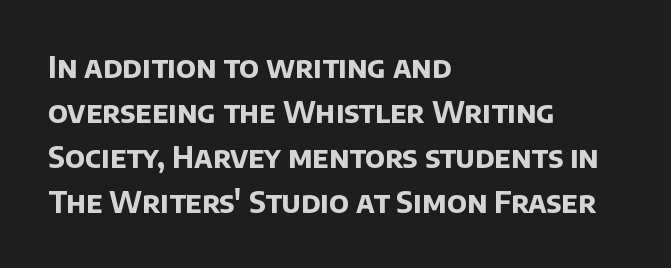
Q: Is the text bold? A: Yes.
Q: Is the typeface a serif or a sans-serif typeface? A: Sans-serif.
Q: Is the text underlined? A: No.
Q: How is the paragraph aligned? A: Left-aligned.
Q: Is the spacing between letters normal or unusually wide? A: Normal.
Q: Is the spacing between lines tight, normal or loose? A: Normal.
Q: Width (condensed, normal, or wide)? A: Normal.
Q: Stroke contrast? A: Low.
Q: x-height? A: Large.
Q: Monospaced? A: No.
